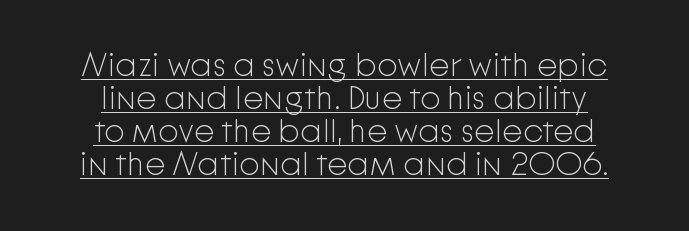
Q: Is the text bold? A: No.
Q: Is the text italic (slanted)? A: No, it is upright.
Q: Is the typeface a serif or a sans-serif typeface? A: Sans-serif.
Q: Is the text underlined? A: Yes.
Q: How is the paragraph aligned? A: Centered.
Q: Is the spacing between letters normal or unusually wide? A: Normal.
Q: Is the spacing between lines tight, normal or loose? A: Tight.
Q: Width (condensed, normal, or wide)? A: Normal.
Q: Stroke contrast? A: Low.
Q: x-height? A: Medium.
Q: Monospaced? A: No.
